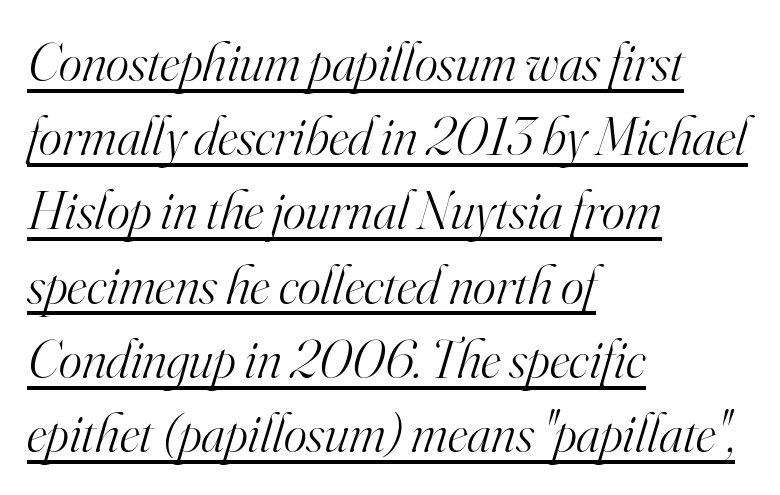
The image shows 55 px light serif type, italic (leaning right); set left-aligned, normal line spacing (1.35x), normal letter spacing, underlined; high stroke contrast and a small x-height.
